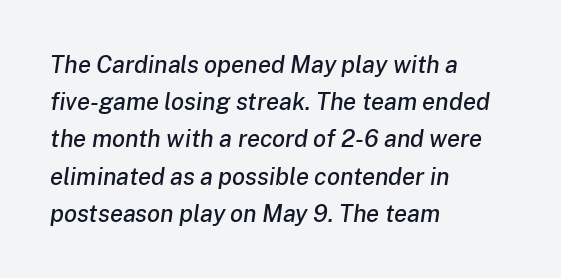
The image shows 24 px text type, italic (leaning right); set left-aligned, normal line spacing (1.55x), normal letter spacing, not underlined.
